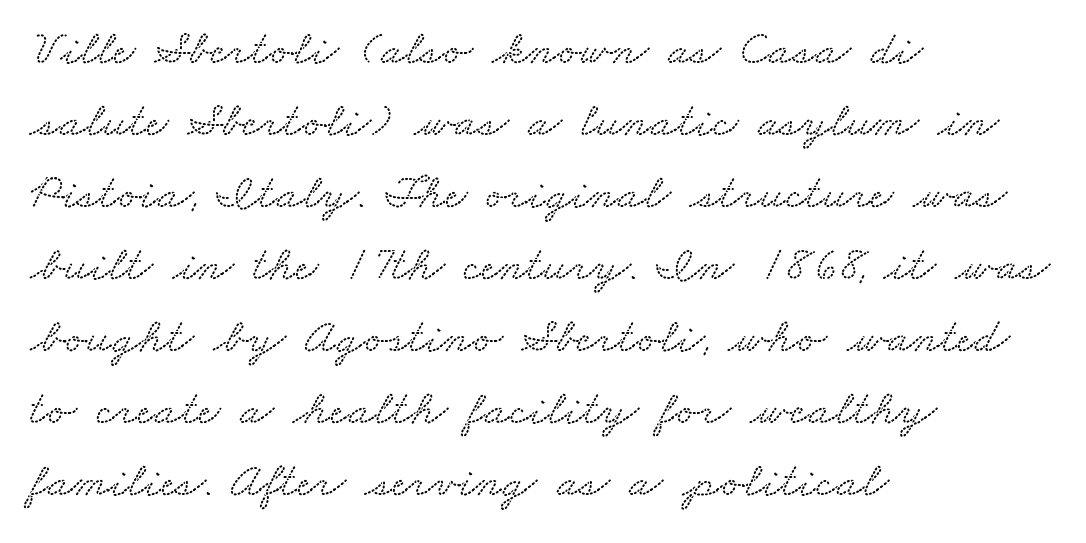
The image shows 49 px wide serif type; set left-aligned, normal line spacing (1.47x), normal letter spacing, not underlined; medium stroke contrast and a small x-height.
